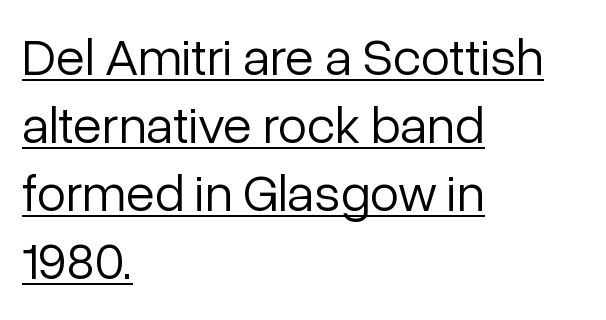
The image shows 53 px light sans-serif type, upright; set left-aligned, normal line spacing (1.28x), normal letter spacing, underlined; low stroke contrast and a medium x-height.
